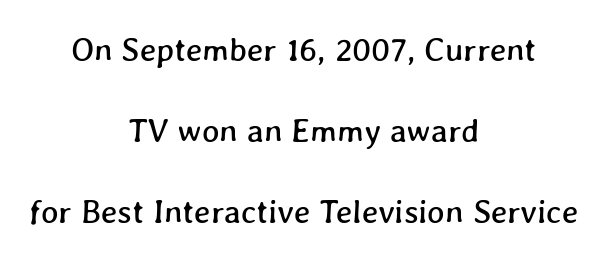
{"width": "normal", "stroke_contrast": "low", "x_height": "medium", "monospaced": "no", "underline": "no", "align": "center", "line_spacing": "loose", "line_spacing_ratio": 2.45, "letter_spacing": "normal", "letter_spacing_em": 0.0, "glyph_px": 33}
